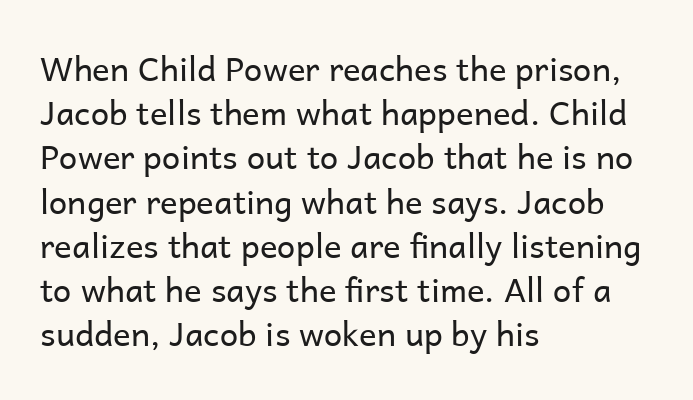
Q: Is the text bold? A: No.
Q: Is the text italic (slanted)? A: No, it is upright.
Q: Is the typeface a serif or a sans-serif typeface? A: Sans-serif.
Q: Is the text underlined? A: No.
Q: How is the paragraph aligned? A: Left-aligned.
Q: Is the spacing between letters normal or unusually wide? A: Normal.
Q: Is the spacing between lines tight, normal or loose? A: Normal.
Q: Width (condensed, normal, or wide)? A: Normal.
Q: Stroke contrast? A: Low.
Q: x-height? A: Medium.
Q: Monospaced? A: No.
